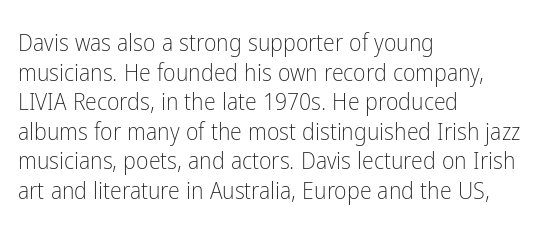
Words appear dense and cohesive because spacing is normal. Stem width sits at or under what a default text font uses. Honestly, there is no underline to notice here at all. The lettering stays uniformly vertical, giving the passage a roman look.
